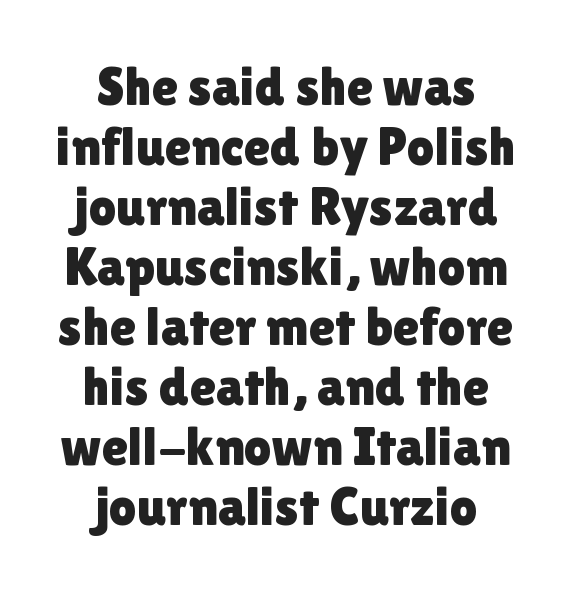
Q: Is the text italic (slanted)? A: No, it is upright.
Q: Is the typeface a serif or a sans-serif typeface? A: Sans-serif.
Q: Is the text underlined? A: No.
Q: How is the paragraph aligned? A: Centered.
Q: Is the spacing between letters normal or unusually wide? A: Normal.
Q: Is the spacing between lines tight, normal or loose? A: Tight.
Q: Width (condensed, normal, or wide)? A: Normal.
Q: x-height? A: Medium.
Q: Monospaced? A: No.
